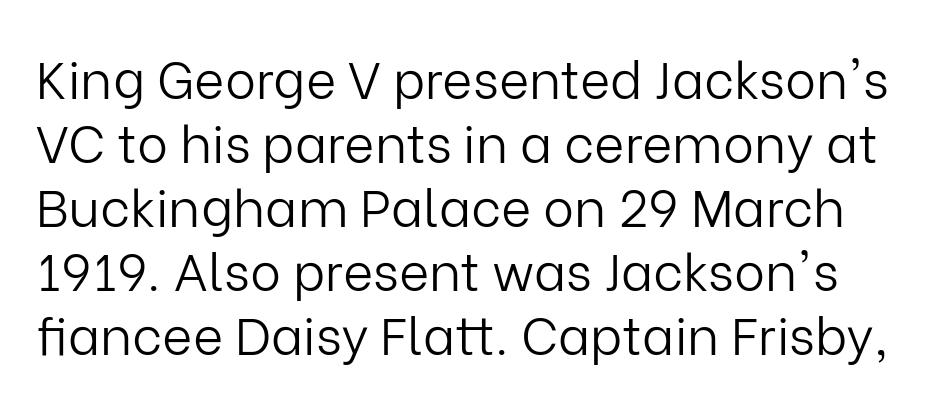
Q: Is the text bold? A: No.
Q: Is the text italic (slanted)? A: No, it is upright.
Q: Is the typeface a serif or a sans-serif typeface? A: Sans-serif.
Q: Is the text underlined? A: No.
Q: Is the spacing between letters normal or unusually wide? A: Normal.
Q: Width (condensed, normal, or wide)? A: Normal.
Q: Stroke contrast? A: Low.
Q: x-height? A: Medium.
Q: Monospaced? A: No.
